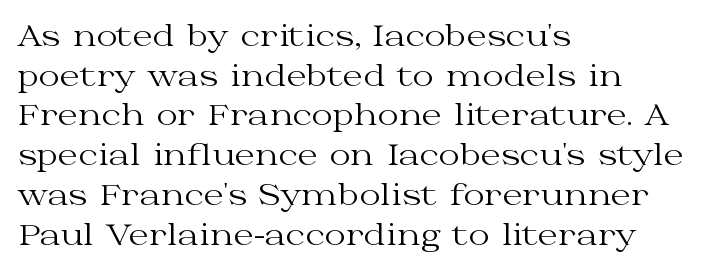
Q: Is the text bold? A: No.
Q: Is the text italic (slanted)? A: No, it is upright.
Q: Is the typeface a serif or a sans-serif typeface? A: Serif.
Q: Is the text underlined? A: No.
Q: How is the paragraph aligned? A: Left-aligned.
Q: Is the spacing between letters normal or unusually wide? A: Normal.
Q: Is the spacing between lines tight, normal or loose? A: Normal.
Q: Width (condensed, normal, or wide)? A: Wide.
Q: Stroke contrast? A: Medium.
Q: x-height? A: Medium.
Q: Monospaced? A: No.
